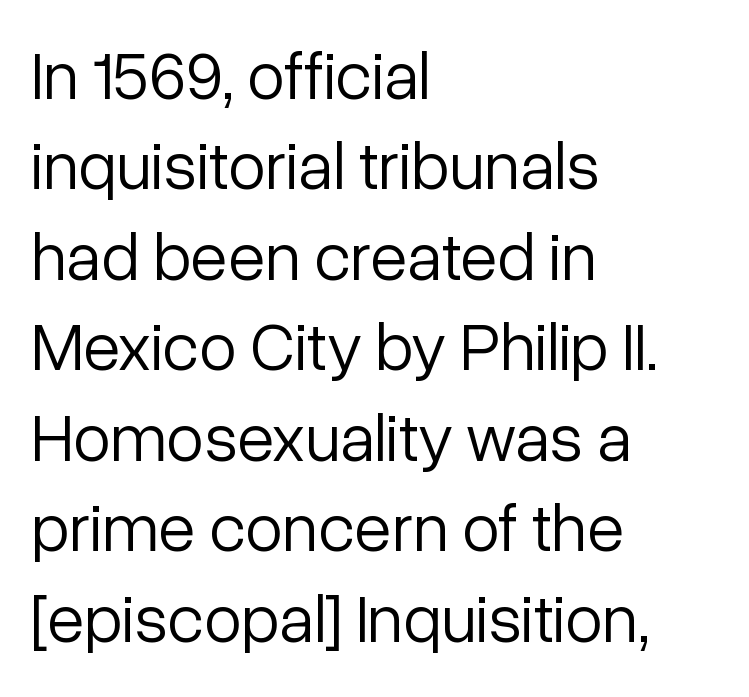
Q: Is the text bold? A: No.
Q: Is the text italic (slanted)? A: No, it is upright.
Q: Is the typeface a serif or a sans-serif typeface? A: Sans-serif.
Q: Is the text underlined? A: No.
Q: How is the paragraph aligned? A: Left-aligned.
Q: Is the spacing between letters normal or unusually wide? A: Normal.
Q: Is the spacing between lines tight, normal or loose? A: Normal.
Q: Width (condensed, normal, or wide)? A: Normal.
Q: Stroke contrast? A: Low.
Q: x-height? A: Medium.
Q: Monospaced? A: No.
